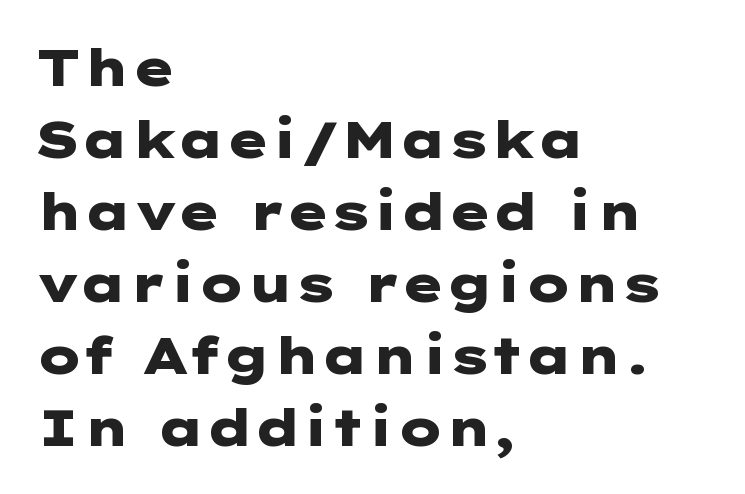
Does the weight exceed regular? Yes, all the way to bold. Look at the bottom of the vertical strokes: they stop flat, with no serifs. Leading: standard. The ragged edge is on the right, which tells us the setting is flush left.
